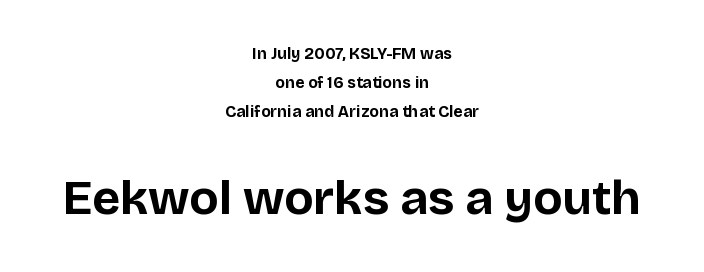
You could not count columns in this text — the font is proportionally spaced. Notice how the passage keeps no hard edge, just a central spine. The emphasis by scale lands on block number two, below. Unlike a traditional serif, this face leaves its strokes unadorned. Set as a true bold cut, around the 700 mark. The area under the type is left untouched.
